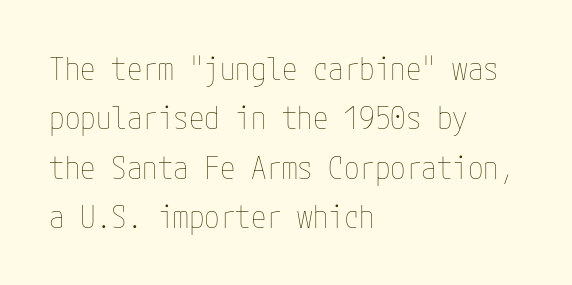
The strokes are not fattened; the text isn't bold. The zone under the glyphs is completely vacant. Notice how the stems are strictly vertical — no italics here. The lines sit at an ordinary, default distance from one another. How are the letters spaced? Ordinarily, with no added tracking. All the whitespace from short lines collects on the right.
